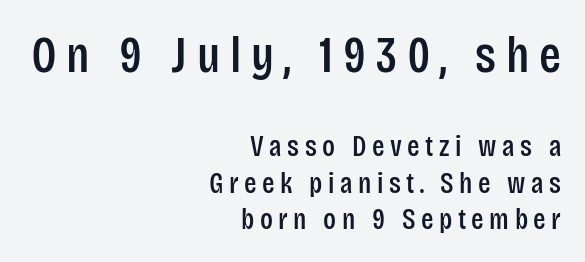
The image shows 51 px condensed sans-serif type, upright; set right-aligned, normal line spacing (1.26x), not underlined; the first (top) block is 1.76x larger; low stroke contrast and a large x-height.
